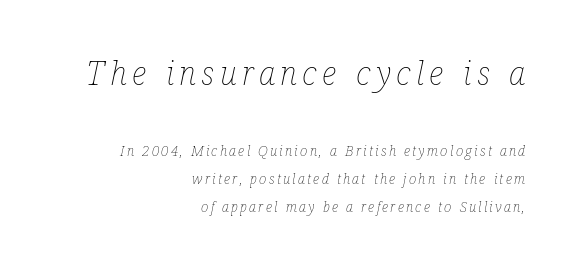
{"italic": "yes", "lean": "right", "slant_degrees": 12, "bold": "no", "weight": "thin", "width": "condensed", "stroke_contrast": "low", "x_height": "medium", "monospaced": "no", "underline": "no", "align": "right", "line_spacing": "loose", "line_spacing_ratio": 2.0, "larger_block": "first", "size_ratio": 2.36, "glyph_px": 33}
